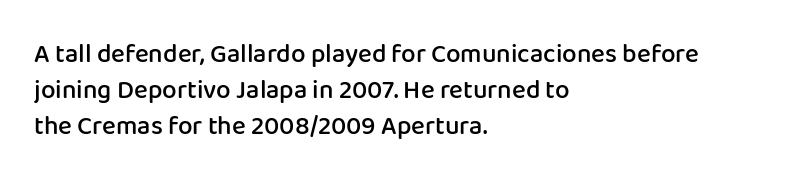
The image shows 26 px text type, upright; set left-aligned, normal line spacing (1.38x), normal letter spacing, not underlined.
